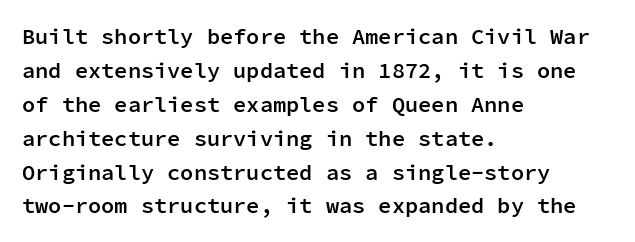
{"italic": "no", "bold": "semi", "underline": "no", "align": "left", "line_spacing": "normal", "line_spacing_ratio": 1.54, "letter_spacing": "normal", "letter_spacing_em": 0.0, "glyph_px": 22}
